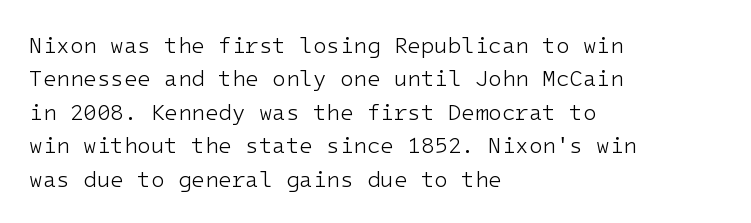
Summary of vertical rhythm: regular, with standard interline spacing. No extra ink here — the face is not bold. Quick note: not italic, upright. Horizontal alignment here is leftward, the default for most running prose.
